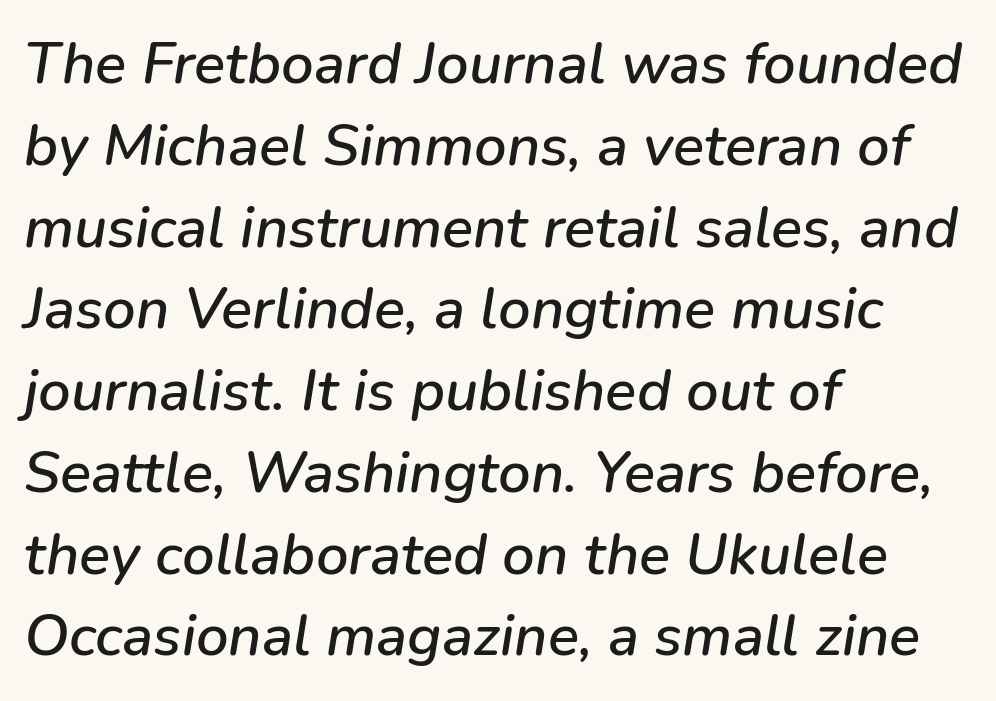
Underlining? Definitely not there. Posture: slanted. Leftover space on each line is placed entirely after the last word. The lines sit at an ordinary, default distance from one another. The letterforms sit shoulder to shoulder at normal distance. Is this a fixed-width face? No — the glyphs have proportional, varying widths.
